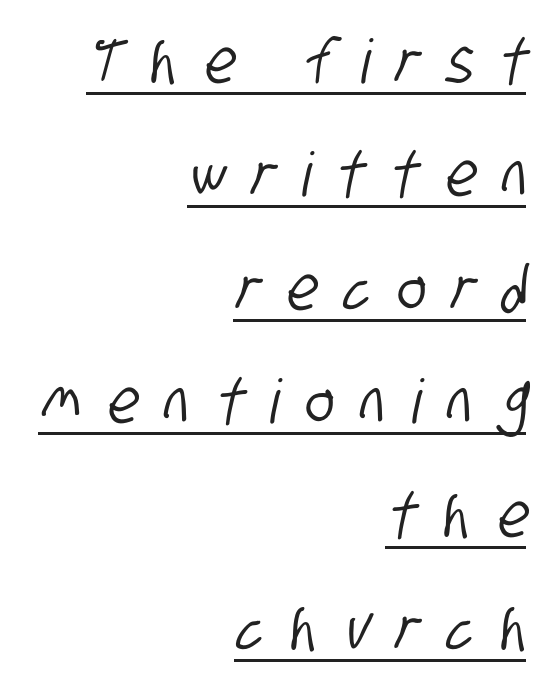
{"serif": "no", "width": "condensed", "stroke_contrast": "low", "x_height": "large", "monospaced": "no", "underline": "yes", "align": "right", "line_spacing_ratio": 1.86, "letter_spacing": "wide", "letter_spacing_em": 0.44, "glyph_px": 61}
